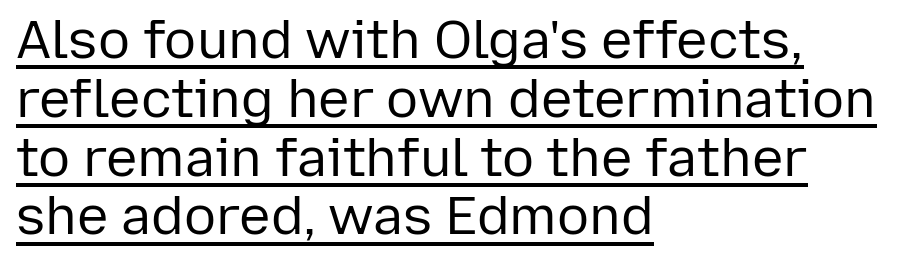
{"serif": "no", "italic": "no", "bold": "no", "weight": "regular", "width": "normal", "stroke_contrast": "low", "x_height": "medium", "monospaced": "no", "underline": "yes", "align": "left", "line_spacing": "tight", "line_spacing_ratio": 1.11, "letter_spacing": "normal", "letter_spacing_em": 0.0, "glyph_px": 53}
